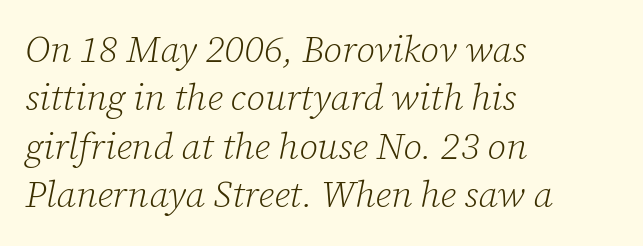
The image shows 37 px light serif type, italic (leaning right); set left-aligned, normal line spacing (1.31x), normal letter spacing, not underlined; low stroke contrast and a medium x-height.
